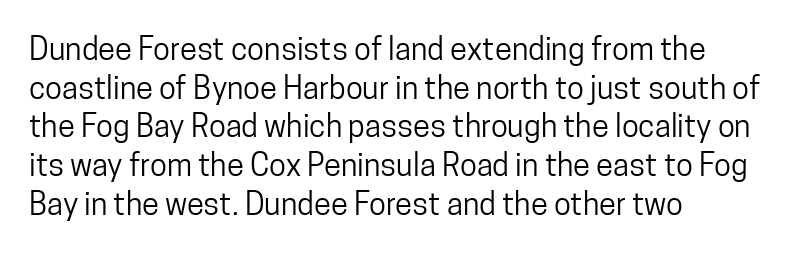
{"serif": "no", "italic": "no", "width": "condensed", "stroke_contrast": "low", "x_height": "medium", "monospaced": "no", "underline": "no", "align": "left", "line_spacing": "normal", "line_spacing_ratio": 1.25, "letter_spacing": "normal", "letter_spacing_em": 0.0, "glyph_px": 31}
